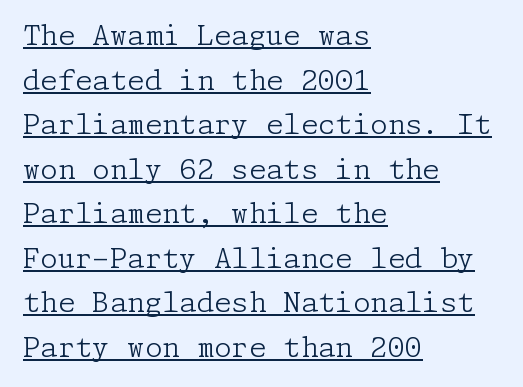
Q: Is the text bold? A: No.
Q: Is the text italic (slanted)? A: No, it is upright.
Q: Is the typeface a serif or a sans-serif typeface? A: Serif.
Q: Is the text underlined? A: Yes.
Q: How is the paragraph aligned? A: Left-aligned.
Q: Is the spacing between letters normal or unusually wide? A: Normal.
Q: Is the spacing between lines tight, normal or loose? A: Normal.
Q: Width (condensed, normal, or wide)? A: Normal.
Q: Stroke contrast? A: Low.
Q: x-height? A: Medium.
